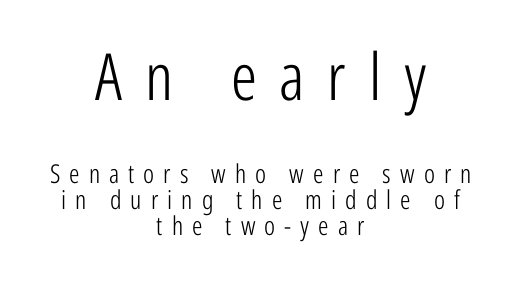
The image shows 65 px light, condensed sans-serif type, upright; set centered, tight line spacing (1.01x), unusually wide letter spacing (+0.35 em), not underlined; the first (top) block is 2.5x larger; low stroke contrast and a medium x-height.
